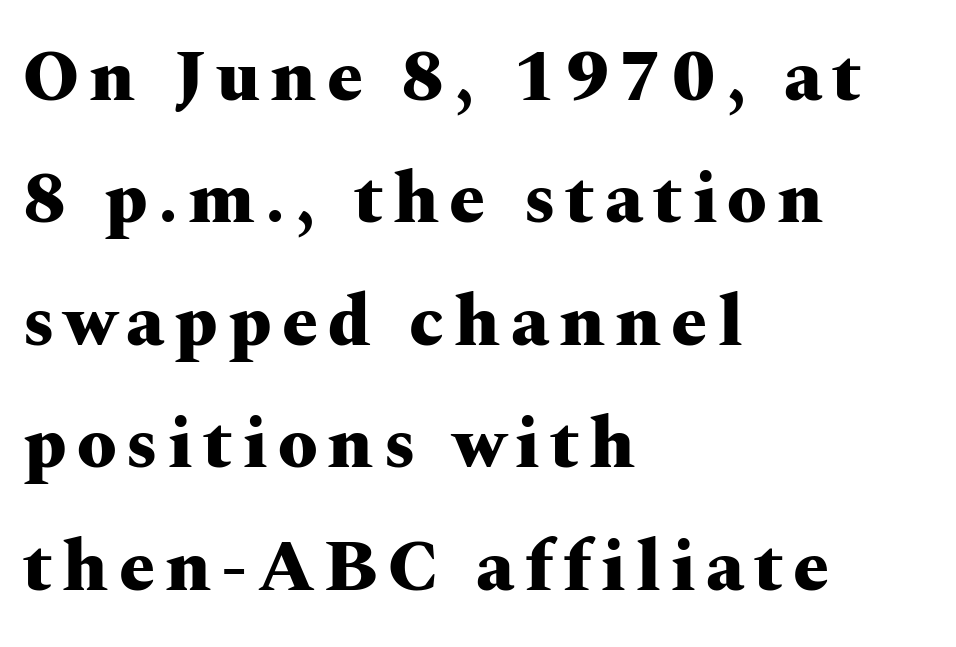
The image shows 72 px heavy, wide serif type, upright; set left-aligned, normal line spacing (1.7x), not underlined; medium stroke contrast and a medium x-height.
